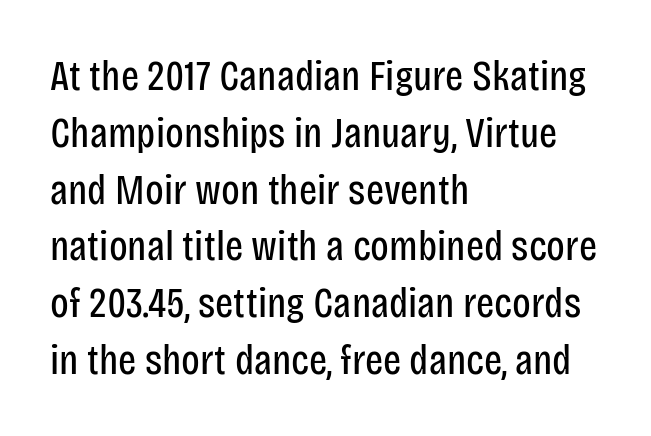
The image shows 43 px regular-weight, condensed sans-serif type, upright; set left-aligned, normal line spacing (1.32x), normal letter spacing, not underlined; low stroke contrast and a large x-height.
